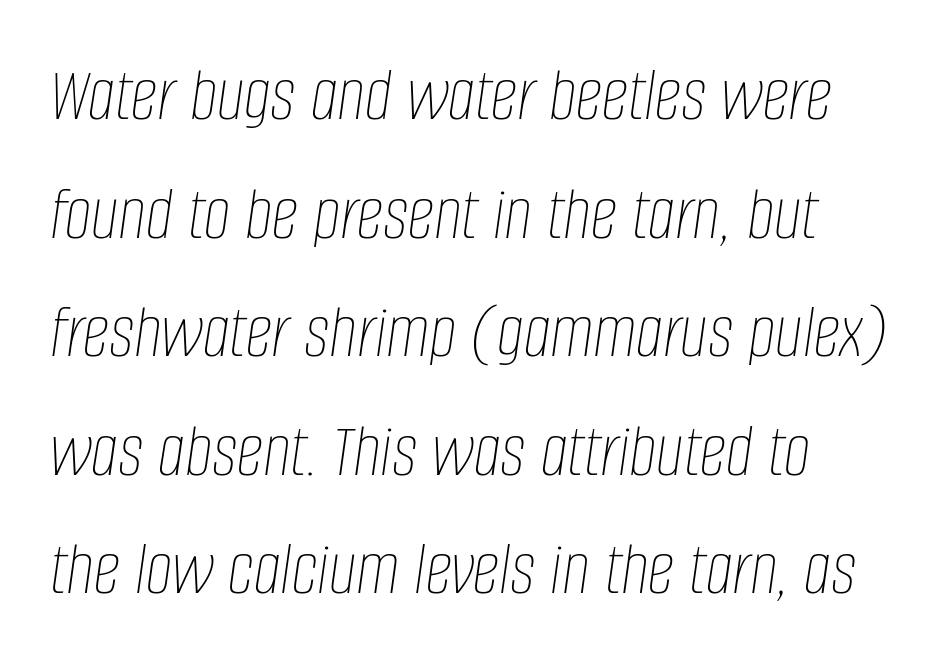
The image shows 76 px thin, condensed type, italic (leaning right); set normal line spacing (1.56x), normal letter spacing, not underlined; low stroke contrast and a large x-height.
